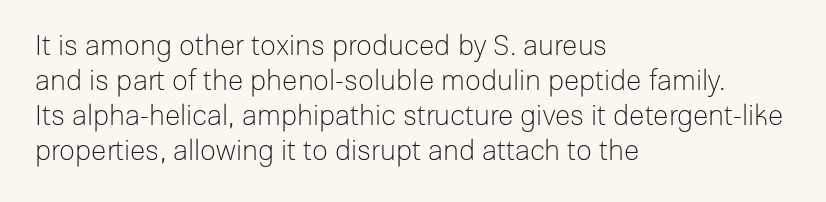
Q: Is the text bold? A: No.
Q: Is the text italic (slanted)? A: No, it is upright.
Q: Is the typeface a serif or a sans-serif typeface? A: Sans-serif.
Q: Is the text underlined? A: No.
Q: How is the paragraph aligned? A: Left-aligned.
Q: Is the spacing between letters normal or unusually wide? A: Normal.
Q: Is the spacing between lines tight, normal or loose? A: Normal.
Q: Width (condensed, normal, or wide)? A: Normal.
Q: Stroke contrast? A: Low.
Q: x-height? A: Medium.
Q: Monospaced? A: No.
